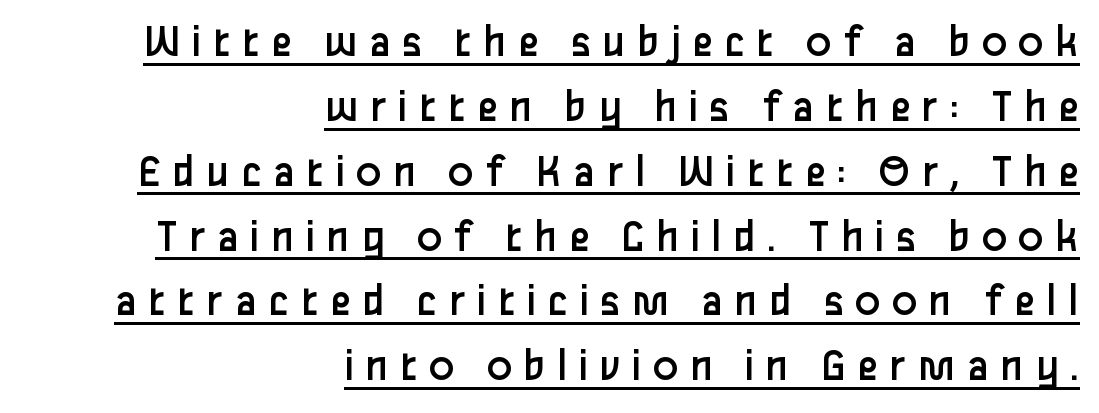
Q: Is the text bold? A: No.
Q: Is the text italic (slanted)? A: No, it is upright.
Q: Is the typeface a serif or a sans-serif typeface? A: Sans-serif.
Q: Is the text underlined? A: Yes.
Q: How is the paragraph aligned? A: Right-aligned.
Q: Is the spacing between letters normal or unusually wide? A: Unusually wide.
Q: Is the spacing between lines tight, normal or loose? A: Normal.
Q: Width (condensed, normal, or wide)? A: Normal.
Q: Stroke contrast? A: Low.
Q: x-height? A: Medium.
Q: Monospaced? A: No.
